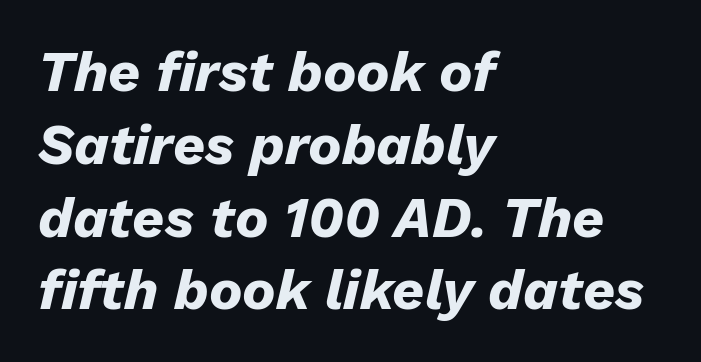
Q: Is the text bold? A: Yes.
Q: Is the text italic (slanted)? A: Yes, it leans right by about 13 degrees.
Q: Is the text underlined? A: No.
Q: How is the paragraph aligned? A: Left-aligned.
Q: Is the spacing between letters normal or unusually wide? A: Normal.
Q: Is the spacing between lines tight, normal or loose? A: Normal.
Q: Width (condensed, normal, or wide)? A: Normal.
Q: Stroke contrast? A: Low.
Q: x-height? A: Medium.
Q: Monospaced? A: No.
